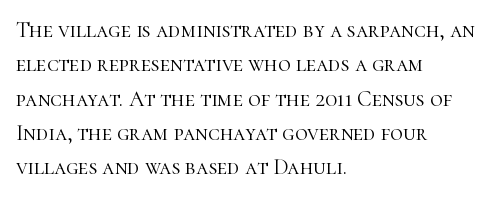
The specimen reads as upright at a glance. Is the stroke heavy? The answer is a plain regular-or-lighter. Clear beneath every line of the passage. Notice how descenders clear the ascenders below comfortably — that's standard leading.
